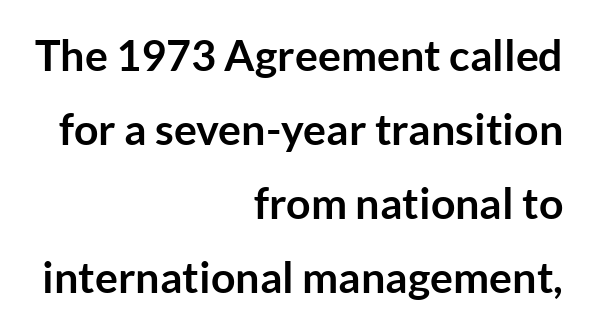
{"serif": "no", "italic": "no", "bold": "yes", "weight": "semibold", "width": "normal", "stroke_contrast": "low", "x_height": "medium", "monospaced": "no", "underline": "no", "align": "right", "line_spacing_ratio": 1.72, "letter_spacing": "normal", "letter_spacing_em": 0.0, "glyph_px": 43}
